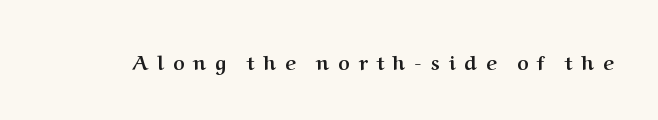
Q: Is the text bold? A: Yes.
Q: Is the text italic (slanted)? A: No, it is upright.
Q: Is the text underlined? A: No.
Q: Is the spacing between letters normal or unusually wide? A: Unusually wide.
